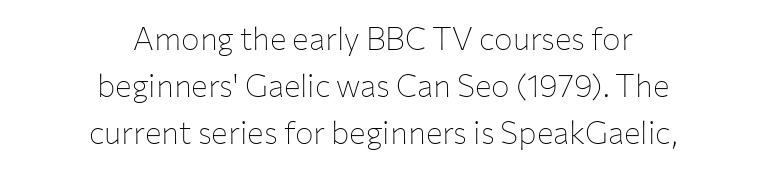
The image shows 31 px thin sans-serif type, upright; set centered, normal line spacing (1.52x), normal letter spacing, not underlined; low stroke contrast and a medium x-height.
